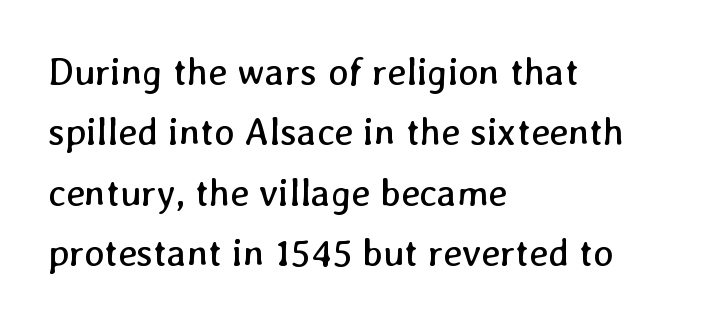
Q: Is the text bold? A: No.
Q: Is the text underlined? A: No.
Q: How is the paragraph aligned? A: Left-aligned.
Q: Is the spacing between letters normal or unusually wide? A: Normal.
Q: Is the spacing between lines tight, normal or loose? A: Normal.
Q: Width (condensed, normal, or wide)? A: Normal.
Q: Stroke contrast? A: Low.
Q: x-height? A: Medium.
Q: Monospaced? A: No.
